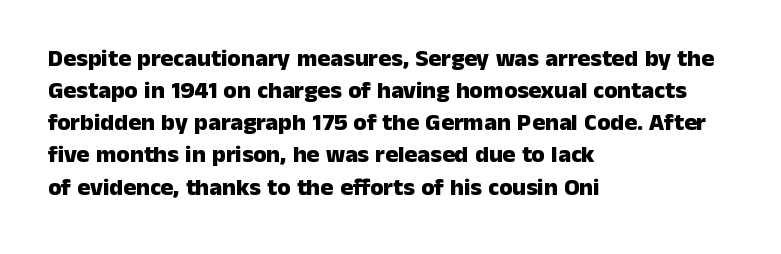
The image shows 24 px bold type, upright; set left-aligned, normal line spacing (1.34x), normal letter spacing, not underlined.
